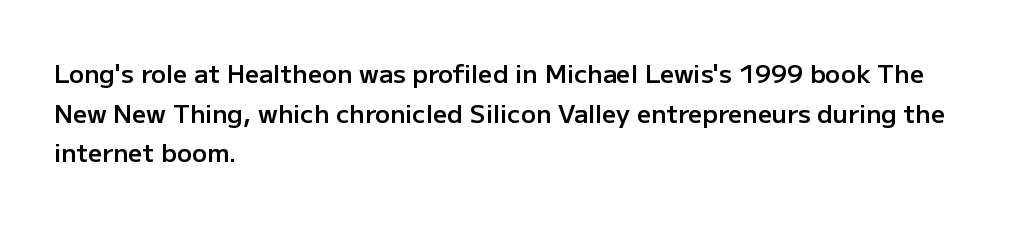
{"italic": "no", "bold": "semi", "underline": "no", "align": "left", "line_spacing": "normal", "line_spacing_ratio": 1.59, "letter_spacing": "normal", "letter_spacing_em": 0.0, "glyph_px": 25}
